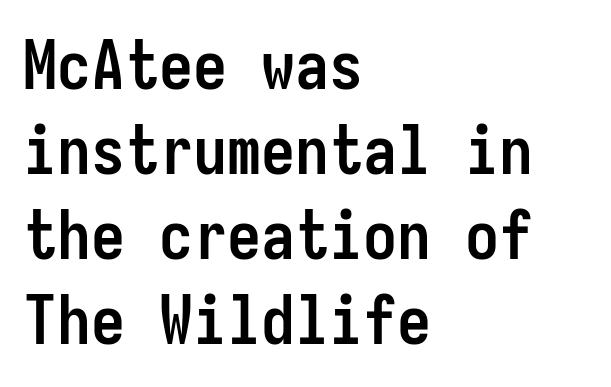
Q: Is the text bold? A: Yes.
Q: Is the text italic (slanted)? A: No, it is upright.
Q: Is the typeface a serif or a sans-serif typeface? A: Sans-serif.
Q: Is the text underlined? A: No.
Q: How is the paragraph aligned? A: Left-aligned.
Q: Is the spacing between letters normal or unusually wide? A: Normal.
Q: Is the spacing between lines tight, normal or loose? A: Normal.
Q: Width (condensed, normal, or wide)? A: Condensed.
Q: Stroke contrast? A: Low.
Q: x-height? A: Medium.
Q: Monospaced? A: Yes.
